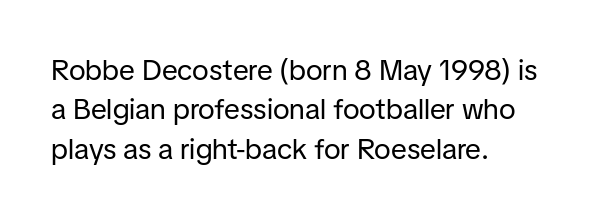
The image shows 29 px regular-weight sans-serif type, upright; set left-aligned, normal line spacing (1.36x), normal letter spacing, not underlined; low stroke contrast and a medium x-height.
